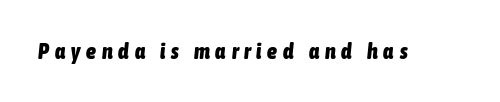
{"italic": "yes", "lean": "right", "slant_degrees": 6, "bold": "yes", "underline": "no", "letter_spacing": "wide", "letter_spacing_em": 0.27, "glyph_px": 22}
